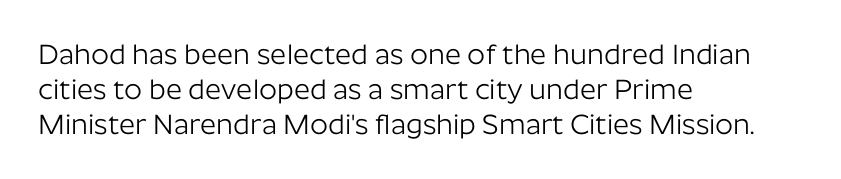
The vertical gap from one line to the next is medium. Each line starts at the same left margin while the right side varies. Anything drawn beneath the words? Only blank space. Look at the bottom of the vertical strokes: they stop flat, with no serifs. The letters stand upright; this is a roman face. Bold? No — there's no thickening of the strokes.
